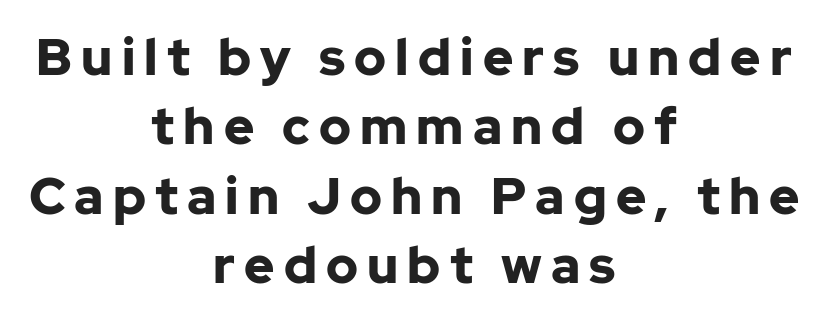
Q: Is the text bold? A: Yes.
Q: Is the text italic (slanted)? A: No, it is upright.
Q: Is the typeface a serif or a sans-serif typeface? A: Sans-serif.
Q: Is the text underlined? A: No.
Q: How is the paragraph aligned? A: Centered.
Q: Is the spacing between lines tight, normal or loose? A: Normal.
Q: Width (condensed, normal, or wide)? A: Normal.
Q: Stroke contrast? A: Low.
Q: x-height? A: Medium.
Q: Monospaced? A: No.
